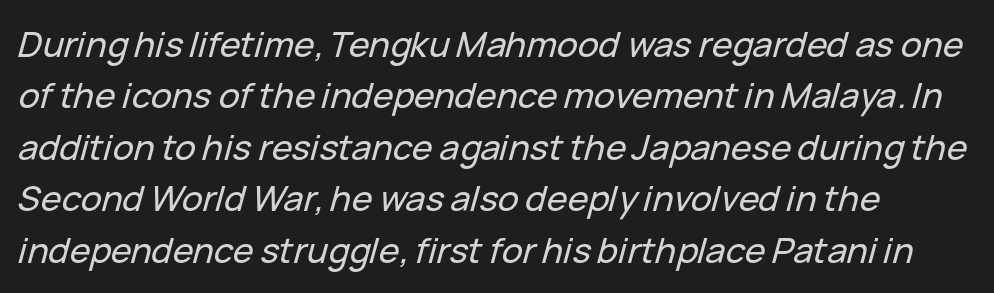
The image shows 35 px text type, italic (leaning right); set normal line spacing (1.47x), normal letter spacing, not underlined; low stroke contrast and a medium x-height.
